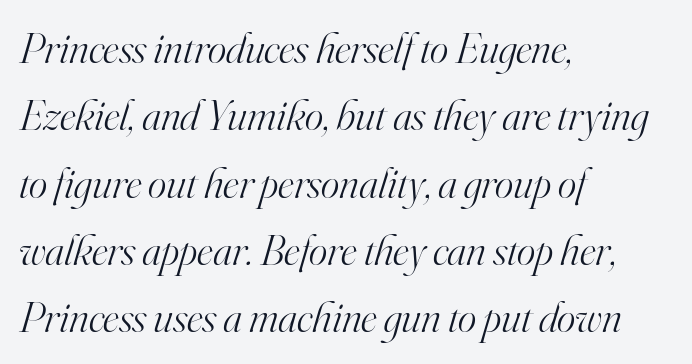
The image shows 44 px light serif type, italic (leaning right); set left-aligned, normal line spacing (1.53x), normal letter spacing, not underlined; high stroke contrast and a small x-height.
